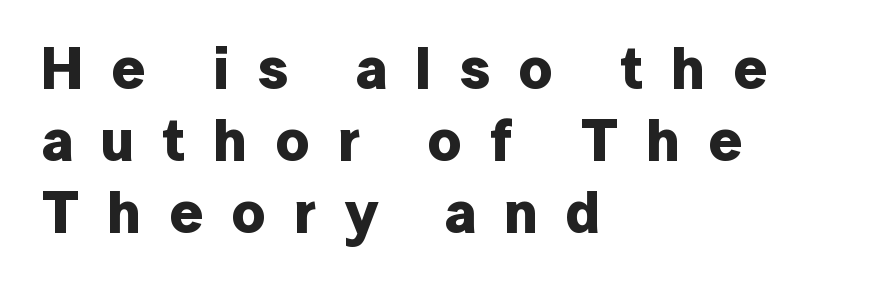
{"serif": "no", "italic": "no", "bold": "yes", "weight": "bold", "width": "normal", "stroke_contrast": "low", "x_height": "medium", "monospaced": "no", "underline": "no", "align": "left", "line_spacing_ratio": 1.22, "letter_spacing": "wide", "letter_spacing_em": 0.47, "glyph_px": 59}
